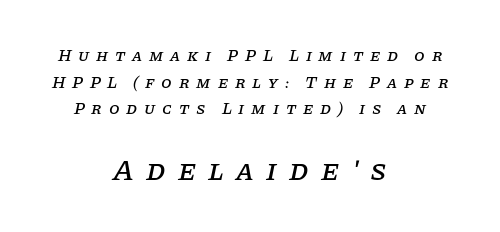
The image shows 30 px serif type, italic (leaning right); set centered, normal line spacing (1.56x), unusually wide letter spacing (+0.4 em), not underlined; the second (bottom) block is 1.76x larger; low stroke contrast and a large x-height.
